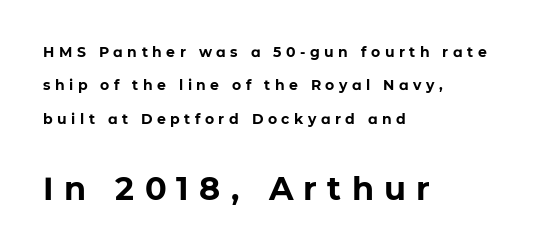
Q: Is the text bold? A: Yes.
Q: Is the text italic (slanted)? A: No, it is upright.
Q: Is the typeface a serif or a sans-serif typeface? A: Sans-serif.
Q: Is the text underlined? A: No.
Q: How is the paragraph aligned? A: Left-aligned.
Q: Is the spacing between letters normal or unusually wide? A: Unusually wide.
Q: Is the spacing between lines tight, normal or loose? A: Loose.
Q: Which block of text is set in a larger size, the first (top) or the second (bottom)? A: The second (bottom) one.
Q: Width (condensed, normal, or wide)? A: Normal.
Q: Stroke contrast? A: Low.
Q: x-height? A: Medium.
Q: Monospaced? A: No.
